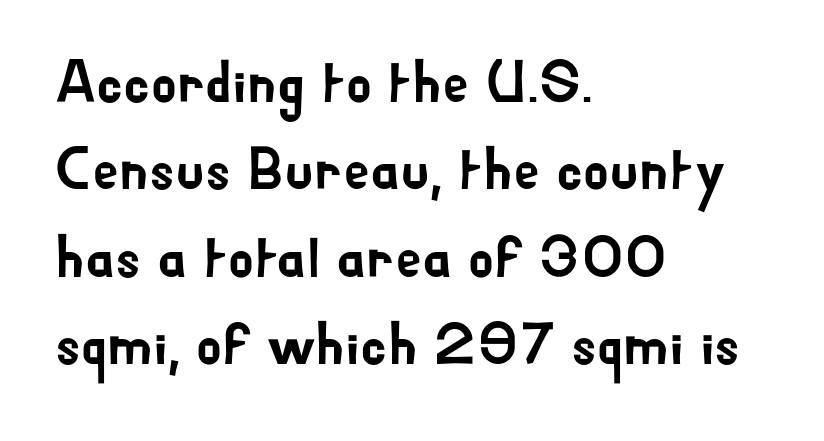
The image shows 59 px sans-serif type, upright; set left-aligned, normal line spacing (1.48x), normal letter spacing, not underlined; low stroke contrast and a small x-height.
